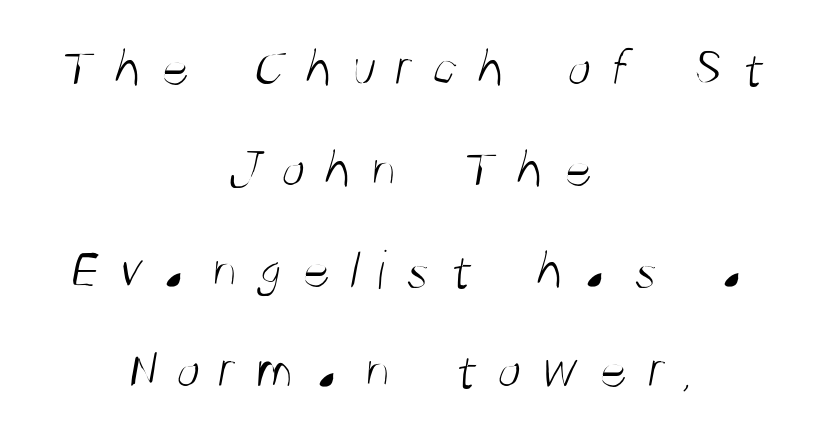
Each row of text sits above clean, open space. You could not count columns in this text — the font is proportionally spaced. You can tell from the bare stems that sans-serif type was used. A student would call this center alignment; a typographer would say set centered. The letters are spread apart with noticeably loose tracking. The passage shown is not bold in any degree.
